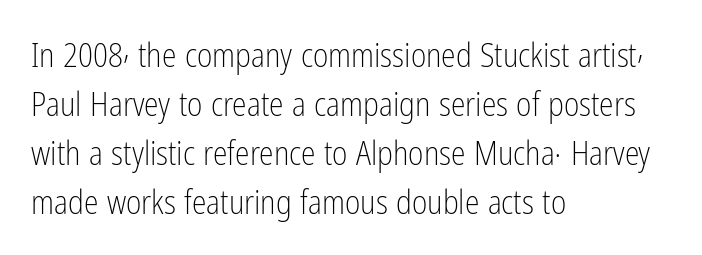
Q: Is the text bold? A: No.
Q: Is the text italic (slanted)? A: No, it is upright.
Q: Is the typeface a serif or a sans-serif typeface? A: Sans-serif.
Q: Is the text underlined? A: No.
Q: How is the paragraph aligned? A: Left-aligned.
Q: Is the spacing between letters normal or unusually wide? A: Normal.
Q: Is the spacing between lines tight, normal or loose? A: Normal.
Q: Width (condensed, normal, or wide)? A: Condensed.
Q: Stroke contrast? A: Low.
Q: x-height? A: Medium.
Q: Monospaced? A: No.
